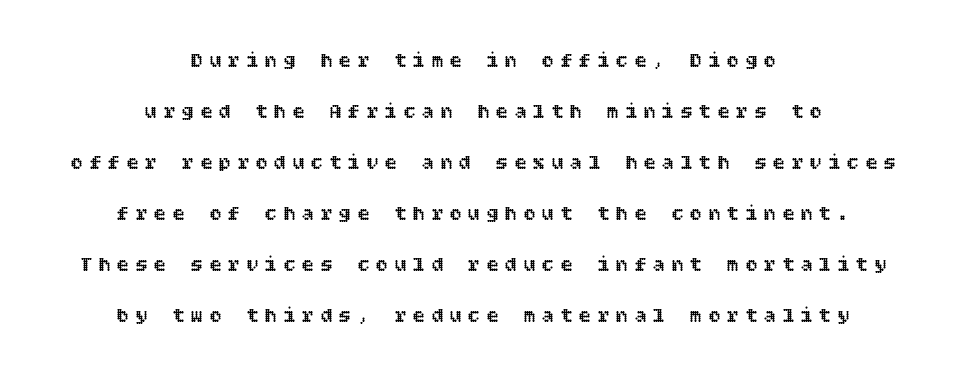
{"italic": "no", "underline": "no", "align": "center", "line_spacing": "loose", "line_spacing_ratio": 2.43, "letter_spacing": "wide", "letter_spacing_em": 0.28, "glyph_px": 21}
